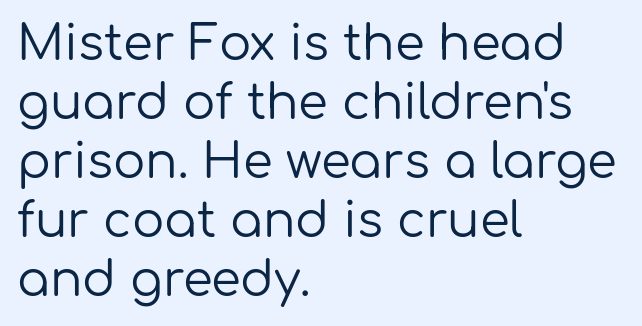
{"serif": "no", "italic": "no", "bold": "no", "weight": "regular", "width": "normal", "stroke_contrast": "low", "x_height": "medium", "monospaced": "no", "underline": "no", "align": "left", "line_spacing_ratio": 1.23, "letter_spacing": "normal", "letter_spacing_em": 0.0, "glyph_px": 48}
